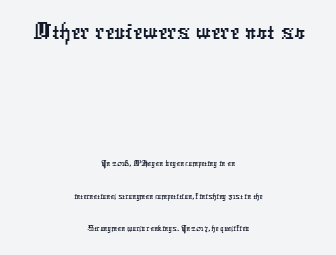
{"serif": "no", "width": "condensed", "stroke_contrast": "low", "x_height": "medium", "monospaced": "no", "underline": "no", "align": "center", "line_spacing_ratio": 1.82, "letter_spacing": "normal", "letter_spacing_em": 0.0, "larger_block": "first", "size_ratio": 2.94, "glyph_px": 53}
